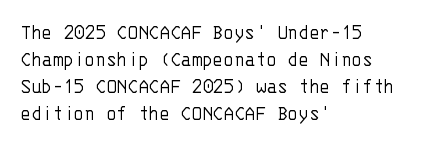
Beneath every word, the page is bare. The lettering holds an erect, upright posture throughout. Caption: face not bold, strokes unweighted. The gaps between neighbouring characters are ordinary and unremarkable.
